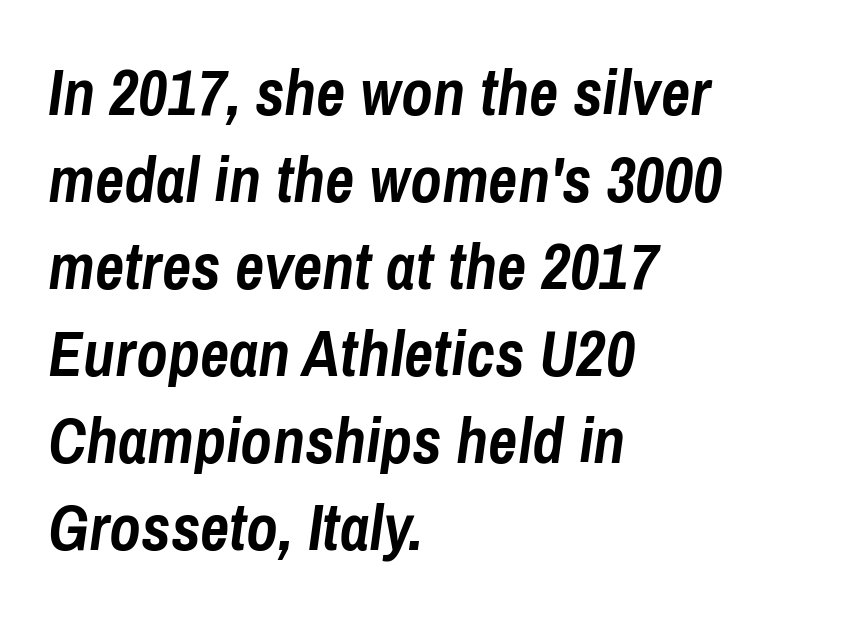
Tracking here is standard; glyphs follow each other at the usual distance. One-word summary of the alignment: left. The rendering applies a slant to the glyphs. Each row of text sits above clean, open space. A dark, heavy texture on the line: the type is bold.
